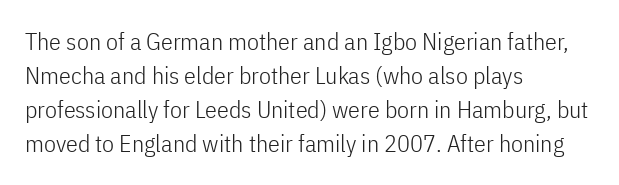
Just letters on the line, the space beneath them empty. The lines sit at an ordinary, default distance from one another. Reading down the block, your eye returns to a fixed left position each line. Think standard paragraph weight, or any step lighter than that.
